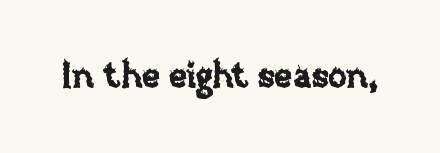
{"italic": "no", "width": "normal", "stroke_contrast": "low", "x_height": "large", "monospaced": "no", "underline": "no", "letter_spacing": "normal", "letter_spacing_em": 0.0, "glyph_px": 35}
